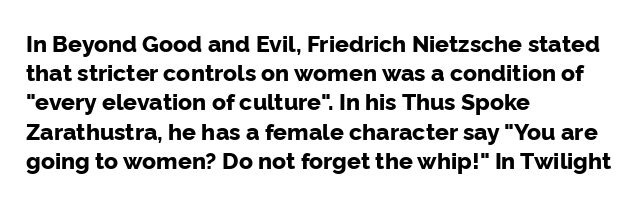
Q: Is the text bold? A: Yes.
Q: Is the text italic (slanted)? A: No, it is upright.
Q: Is the text underlined? A: No.
Q: How is the paragraph aligned? A: Left-aligned.
Q: Is the spacing between letters normal or unusually wide? A: Normal.
Q: Is the spacing between lines tight, normal or loose? A: Normal.
